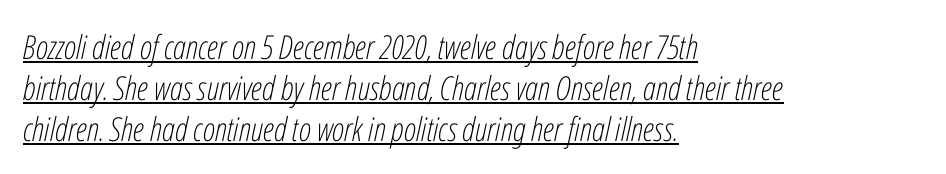
{"italic": "yes", "lean": "right", "slant_degrees": 12, "bold": "no", "weight": "light", "width": "condensed", "stroke_contrast": "low", "x_height": "medium", "monospaced": "no", "underline": "yes", "align": "left", "line_spacing_ratio": 1.24, "letter_spacing": "normal", "letter_spacing_em": 0.0, "glyph_px": 33}
